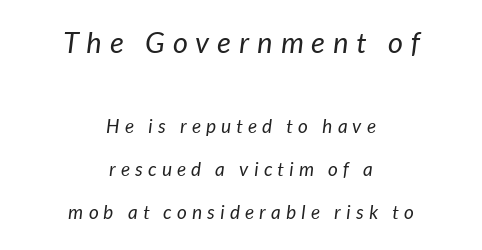
Weight: not bold — regular or lighter. The lines are spread far apart with generous leading. In terms of letterspacing, this is a distinctly airy, spread setting. Spacing verdict: proportional, widths tailored to each character. Regarding serifs, this sample does without them.
